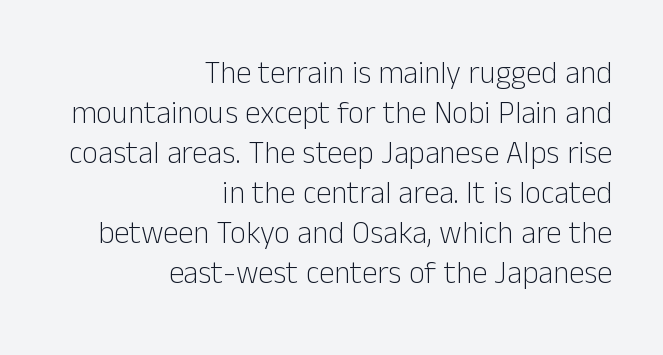
{"serif": "no", "italic": "no", "bold": "no", "weight": "light", "width": "normal", "stroke_contrast": "low", "x_height": "medium", "monospaced": "no", "underline": "no", "align": "right", "line_spacing": "normal", "line_spacing_ratio": 1.29, "letter_spacing": "normal", "letter_spacing_em": 0.0, "glyph_px": 31}
